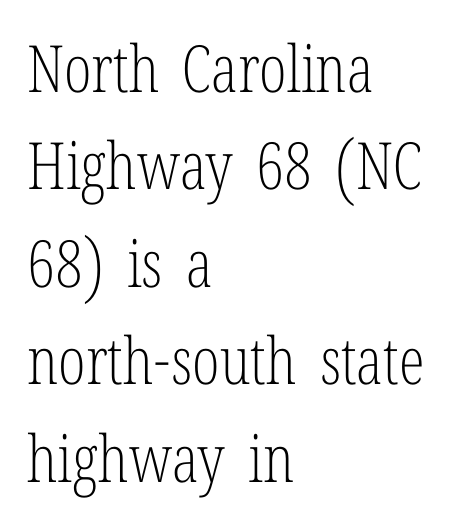
Q: Is the text bold? A: No.
Q: Is the text italic (slanted)? A: No, it is upright.
Q: Is the typeface a serif or a sans-serif typeface? A: Serif.
Q: Is the text underlined? A: No.
Q: How is the paragraph aligned? A: Left-aligned.
Q: Is the spacing between letters normal or unusually wide? A: Normal.
Q: Is the spacing between lines tight, normal or loose? A: Normal.
Q: Width (condensed, normal, or wide)? A: Condensed.
Q: Stroke contrast? A: Low.
Q: x-height? A: Medium.
Q: Monospaced? A: No.
